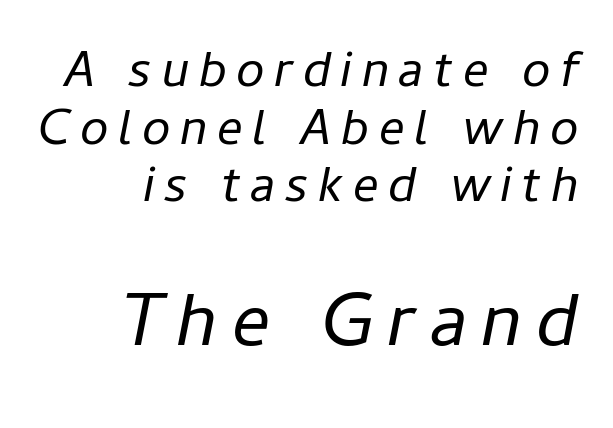
{"italic": "yes", "lean": "right", "slant_degrees": 11, "bold": "no", "weight": "regular", "width": "normal", "stroke_contrast": "low", "x_height": "medium", "monospaced": "no", "underline": "no", "align": "right", "line_spacing": "tight", "line_spacing_ratio": 1.13, "larger_block": "second", "size_ratio": 1.49, "glyph_px": 76}
